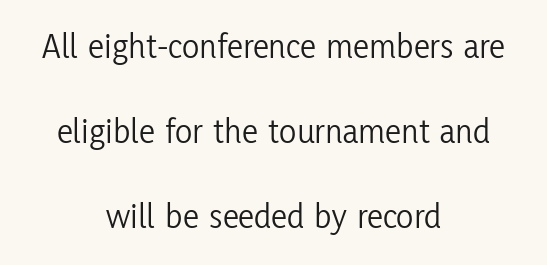
{"serif": "no", "italic": "no", "bold": "no", "weight": "light", "width": "condensed", "stroke_contrast": "low", "x_height": "medium", "monospaced": "no", "underline": "no", "align": "center", "line_spacing": "loose", "line_spacing_ratio": 2.36, "letter_spacing": "normal", "letter_spacing_em": 0.0, "glyph_px": 36}
